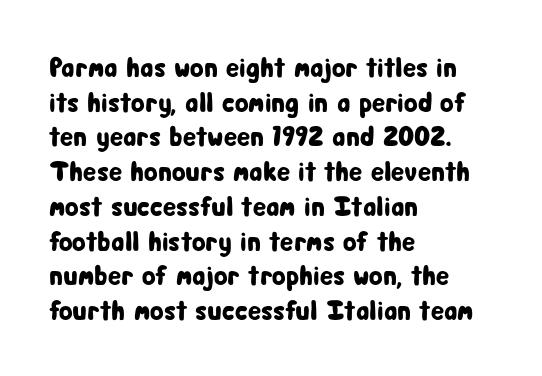
The image shows 28 px condensed sans-serif type, upright; set left-aligned, line spacing 1.24x, normal letter spacing, not underlined; low stroke contrast and a medium x-height.
